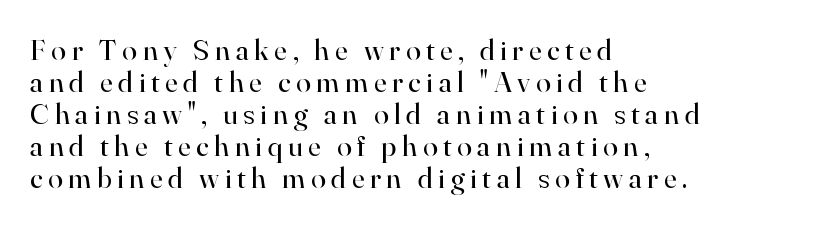
The axis of the letterforms is exactly vertical. Rule under the text: the space is simply empty. Regarding leading, the lines here are crowded together. A typesetter would call this proportional, since set widths differ per character. These lines are set flush left with a ragged right edge.
